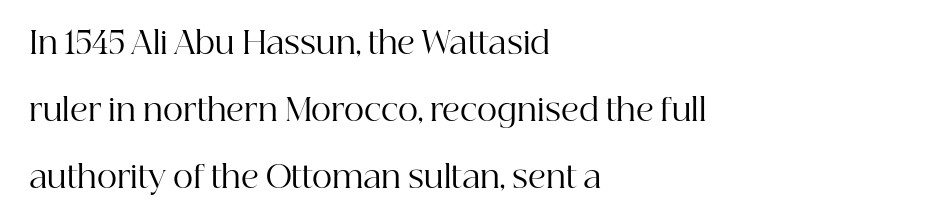
The image shows 31 px regular-weight serif type, upright; set left-aligned, loose line spacing (2.16x), normal letter spacing, not underlined; high stroke contrast and a medium x-height.
